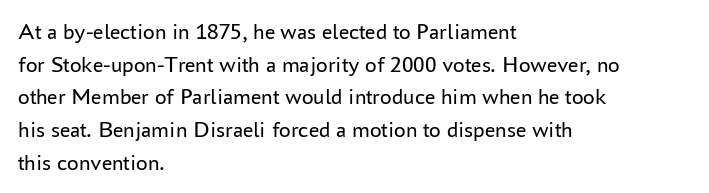
Characters follow at the spacing the type designer built in. The letterforms sit at book weight or below. Rendered with straight, roman letterforms. The rows are spaced the way most documents space them. The strip under each line holds only bare page.
